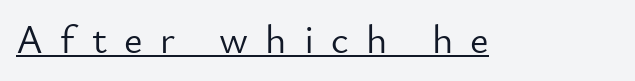
Q: Is the text bold? A: No.
Q: Is the text italic (slanted)? A: No, it is upright.
Q: Is the typeface a serif or a sans-serif typeface? A: Sans-serif.
Q: Is the text underlined? A: Yes.
Q: Is the spacing between letters normal or unusually wide? A: Unusually wide.
Q: Width (condensed, normal, or wide)? A: Normal.
Q: Stroke contrast? A: Low.
Q: x-height? A: Small.
Q: Monospaced? A: No.
